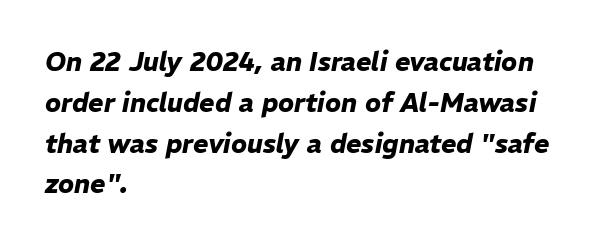
{"italic": "yes", "lean": "right", "slant_degrees": 11, "bold": "yes", "underline": "no", "align": "left", "line_spacing": "normal", "line_spacing_ratio": 1.57, "letter_spacing": "normal", "letter_spacing_em": 0.0, "glyph_px": 26}
